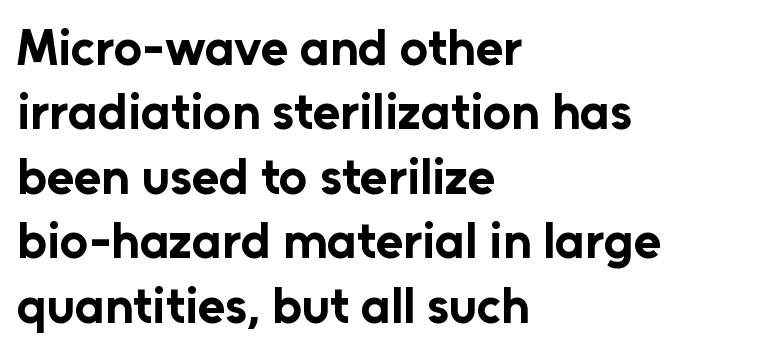
Q: Is the text bold? A: Yes.
Q: Is the text italic (slanted)? A: No, it is upright.
Q: Is the typeface a serif or a sans-serif typeface? A: Sans-serif.
Q: Is the text underlined? A: No.
Q: How is the paragraph aligned? A: Left-aligned.
Q: Is the spacing between letters normal or unusually wide? A: Normal.
Q: Is the spacing between lines tight, normal or loose? A: Normal.
Q: Width (condensed, normal, or wide)? A: Normal.
Q: Stroke contrast? A: Low.
Q: x-height? A: Medium.
Q: Monospaced? A: No.
